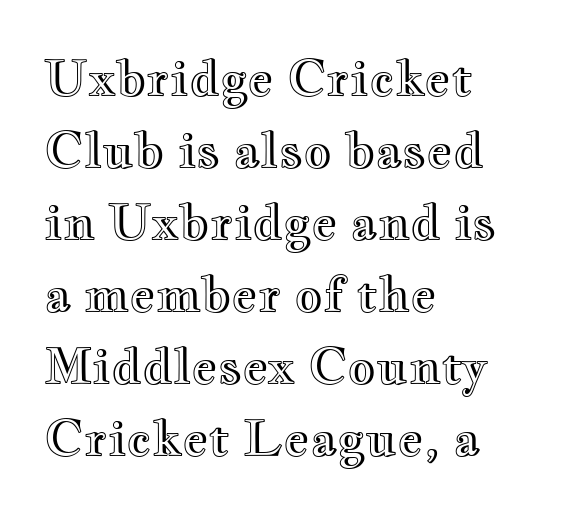
{"italic": "no", "width": "wide", "x_height": "small", "monospaced": "no", "underline": "no", "align": "left", "line_spacing": "normal", "line_spacing_ratio": 1.47, "letter_spacing": "normal", "letter_spacing_em": 0.0, "glyph_px": 49}
